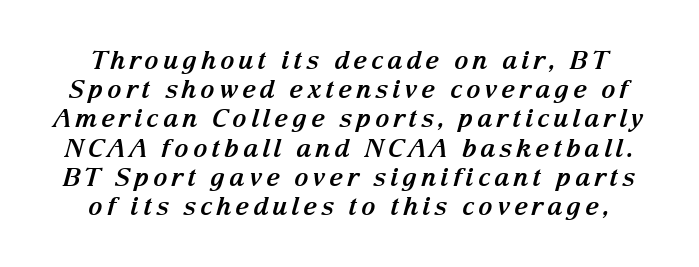
Q: Is the text bold? A: Yes.
Q: Is the text italic (slanted)? A: Yes, it leans right by about 15 degrees.
Q: Is the text underlined? A: No.
